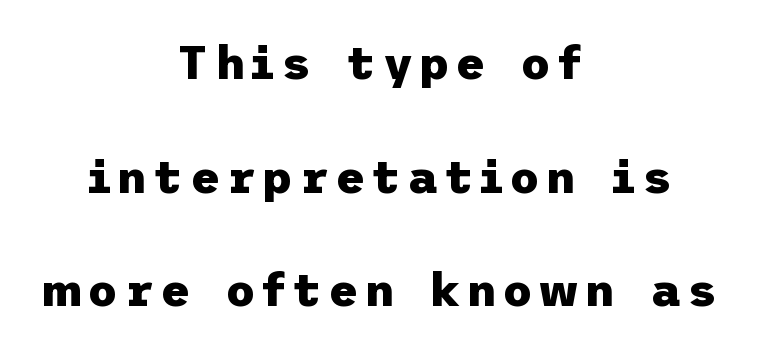
Pretty heavy lettering here — definitely bold. Reading down the column, the eye jumps a long way to each next line. The gap between lines stays unmarked. Serif or sans? Sans — the stroke terminals are bare. The setting favours the middle, as headings and verse often do.
